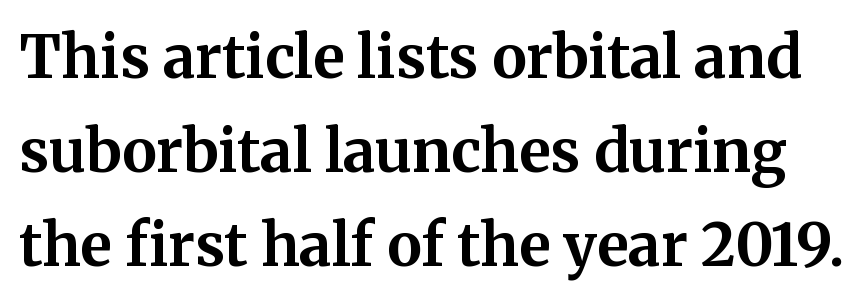
Q: Is the text bold? A: Yes.
Q: Is the text italic (slanted)? A: No, it is upright.
Q: Is the typeface a serif or a sans-serif typeface? A: Serif.
Q: Is the text underlined? A: No.
Q: Is the spacing between letters normal or unusually wide? A: Normal.
Q: Is the spacing between lines tight, normal or loose? A: Normal.
Q: Width (condensed, normal, or wide)? A: Normal.
Q: Stroke contrast? A: Medium.
Q: x-height? A: Medium.
Q: Monospaced? A: No.
